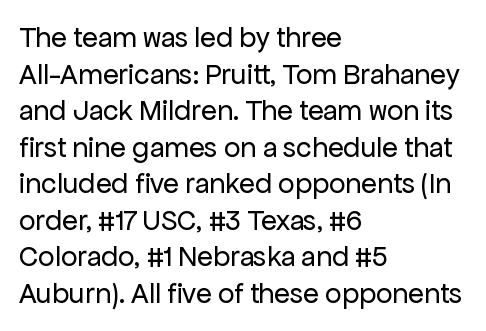
{"serif": "no", "italic": "no", "bold": "no", "weight": "regular", "width": "normal", "stroke_contrast": "low", "x_height": "medium", "monospaced": "no", "underline": "no", "align": "left", "line_spacing": "normal", "line_spacing_ratio": 1.26, "letter_spacing": "normal", "letter_spacing_em": 0.0, "glyph_px": 29}
